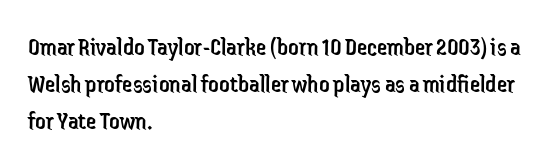
The rendering anchors every line to the left-hand side. A clean baseline with only descenders dipping below it. No chunkiness to these letters — they're not bold. Leading matches the norm, producing a regular column. Ascenders rise straight up at ninety degrees. Nobody touched the tracking dial on this one.
